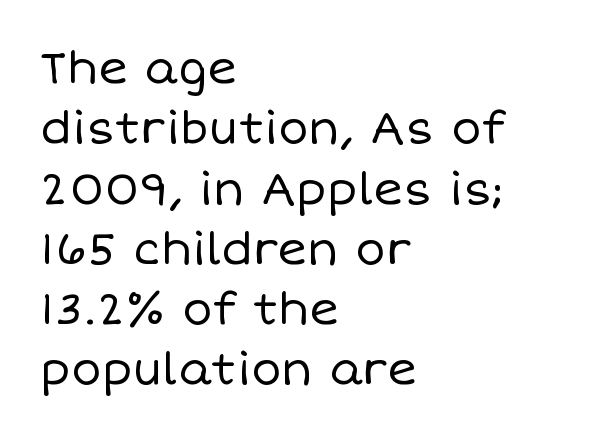
{"italic": "no", "bold": "no", "weight": "regular", "width": "normal", "stroke_contrast": "low", "x_height": "large", "monospaced": "no", "underline": "no", "align": "left", "line_spacing": "normal", "line_spacing_ratio": 1.34, "letter_spacing": "normal", "letter_spacing_em": 0.0, "glyph_px": 45}
